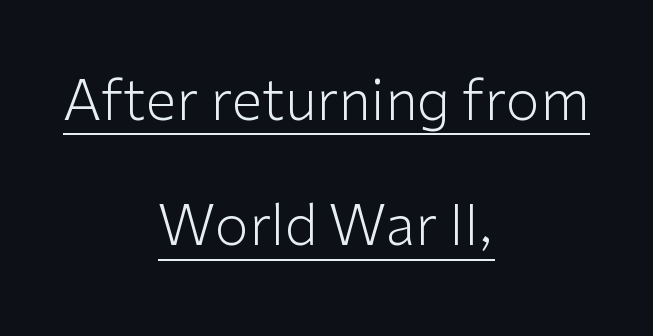
{"serif": "no", "italic": "no", "bold": "no", "weight": "light", "width": "normal", "stroke_contrast": "low", "x_height": "medium", "monospaced": "no", "underline": "yes", "align": "center", "line_spacing": "loose", "line_spacing_ratio": 2.28, "letter_spacing": "normal", "letter_spacing_em": 0.0, "glyph_px": 55}
